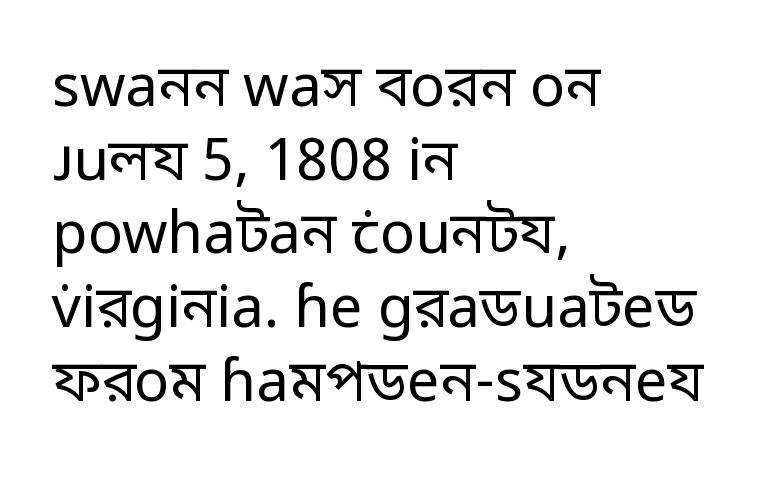
In CSS terms this would be text-align: left. Each letter's strokes conclude bluntly, with no projecting serifs. Summary of weight: not heavy and not bold. Only glyphs here, with clear space below each row.
